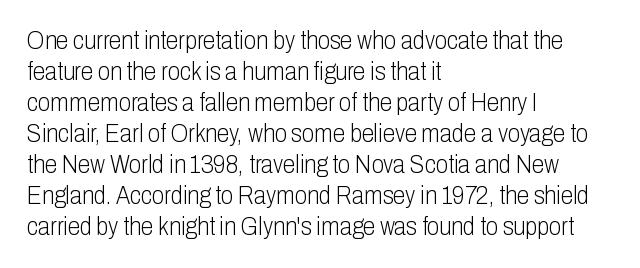
A light-to-regular cut is what we see here. Clear beneath every line of the passage. Vertical strokes here are truly vertical. The passage shown has conventional tracking throughout. Leftover space on each line is placed entirely after the last word.
